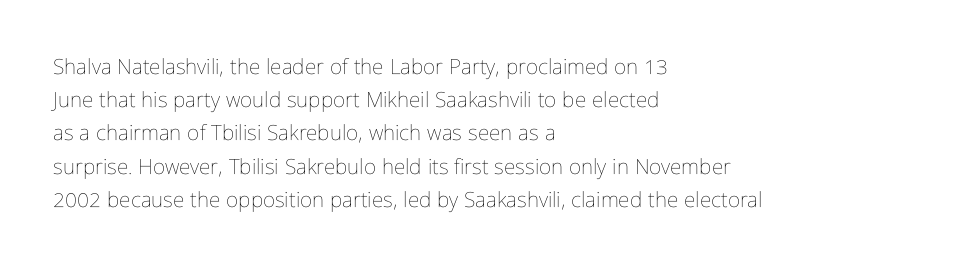
Q: Is the text bold? A: No.
Q: Is the text italic (slanted)? A: No, it is upright.
Q: Is the text underlined? A: No.
Q: How is the paragraph aligned? A: Left-aligned.
Q: Is the spacing between letters normal or unusually wide? A: Normal.
Q: Is the spacing between lines tight, normal or loose? A: Normal.
